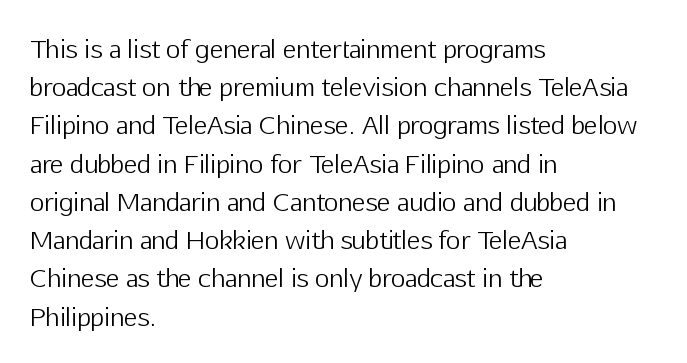
{"italic": "no", "bold": "no", "underline": "no", "align": "left", "line_spacing": "normal", "line_spacing_ratio": 1.53, "letter_spacing": "normal", "letter_spacing_em": 0.0, "glyph_px": 25}
